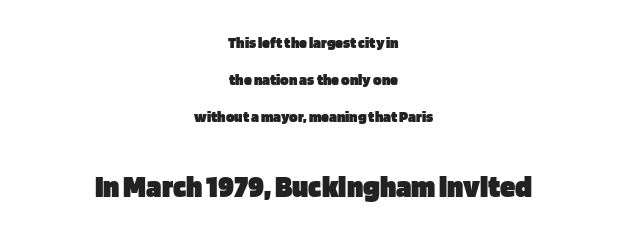
The image shows 31 px heavy sans-serif type, upright; set centered, loose line spacing (2.3x), normal letter spacing, not underlined; the second (bottom) block is 1.94x larger; low stroke contrast and a large x-height.
